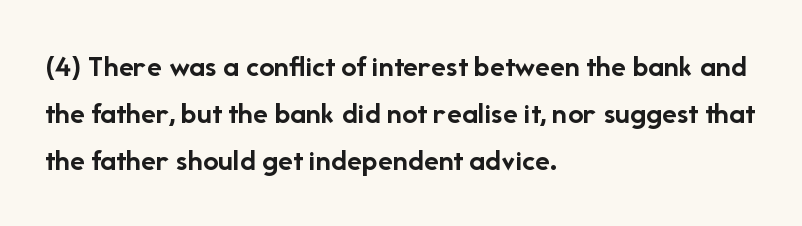
{"serif": "no", "italic": "no", "bold": "yes", "weight": "semibold", "width": "normal", "stroke_contrast": "low", "x_height": "medium", "monospaced": "no", "underline": "no", "align": "left", "line_spacing": "normal", "line_spacing_ratio": 1.51, "letter_spacing": "normal", "letter_spacing_em": 0.0, "glyph_px": 31}
